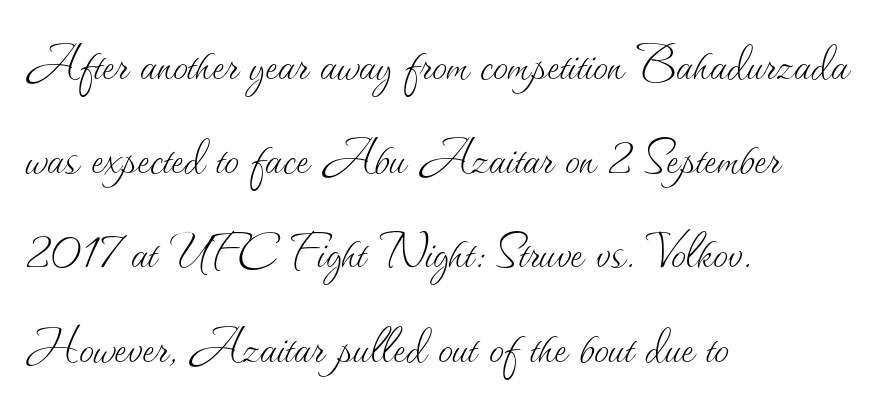
{"bold": "no", "weight": "thin", "width": "normal", "stroke_contrast": "medium", "x_height": "small", "monospaced": "no", "underline": "no", "align": "left", "line_spacing": "normal", "line_spacing_ratio": 1.57, "letter_spacing": "normal", "letter_spacing_em": 0.0, "glyph_px": 60}
